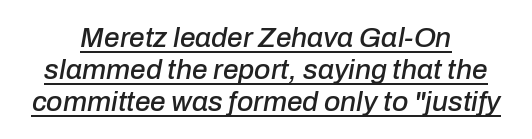
Q: Is the text italic (slanted)? A: Yes, it leans right by about 10 degrees.
Q: Is the text underlined? A: Yes.
Q: How is the paragraph aligned? A: Centered.
Q: Is the spacing between letters normal or unusually wide? A: Normal.
Q: Is the spacing between lines tight, normal or loose? A: Tight.
Q: Width (condensed, normal, or wide)? A: Normal.
Q: Stroke contrast? A: Low.
Q: x-height? A: Medium.
Q: Monospaced? A: No.
